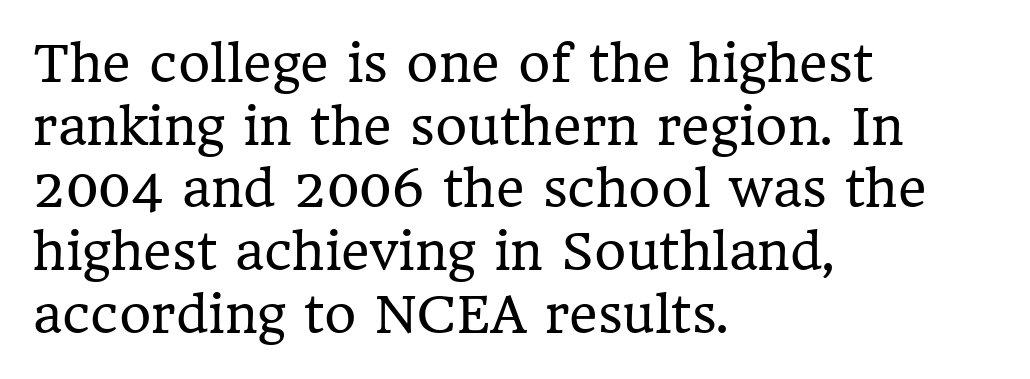
{"serif": "yes", "italic": "no", "bold": "no", "weight": "regular", "width": "normal", "stroke_contrast": "low", "x_height": "medium", "monospaced": "no", "underline": "no", "align": "left", "line_spacing": "normal", "line_spacing_ratio": 1.28, "letter_spacing": "normal", "letter_spacing_em": 0.0, "glyph_px": 49}
